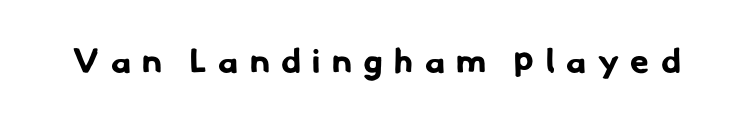
Letters rest on an invisible, unmarked baseline. The glyphs in this specimen are sans serif. These lines carry a lot of weight — the face is fully bold. These lines are rendered in a variable-pitch font. These lines have a slow, spaced-out rhythm from letter to letter.
